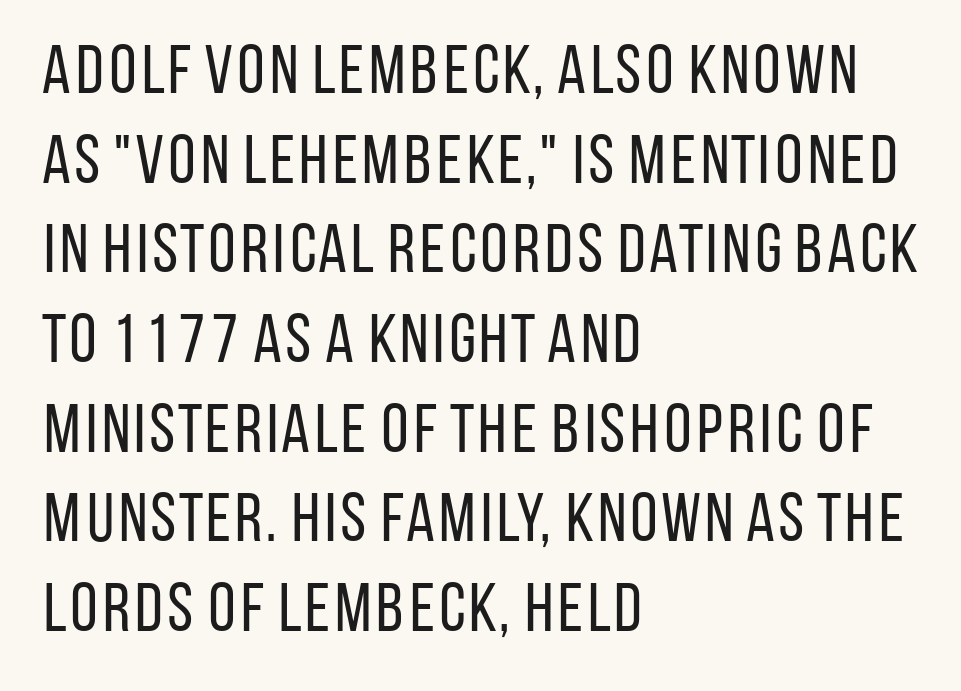
Q: Is the text bold? A: No.
Q: Is the text italic (slanted)? A: No, it is upright.
Q: Is the typeface a serif or a sans-serif typeface? A: Sans-serif.
Q: Is the text underlined? A: No.
Q: How is the paragraph aligned? A: Left-aligned.
Q: Is the spacing between letters normal or unusually wide? A: Normal.
Q: Is the spacing between lines tight, normal or loose? A: Normal.
Q: Width (condensed, normal, or wide)? A: Condensed.
Q: Stroke contrast? A: Low.
Q: x-height? A: Large.
Q: Monospaced? A: No.
